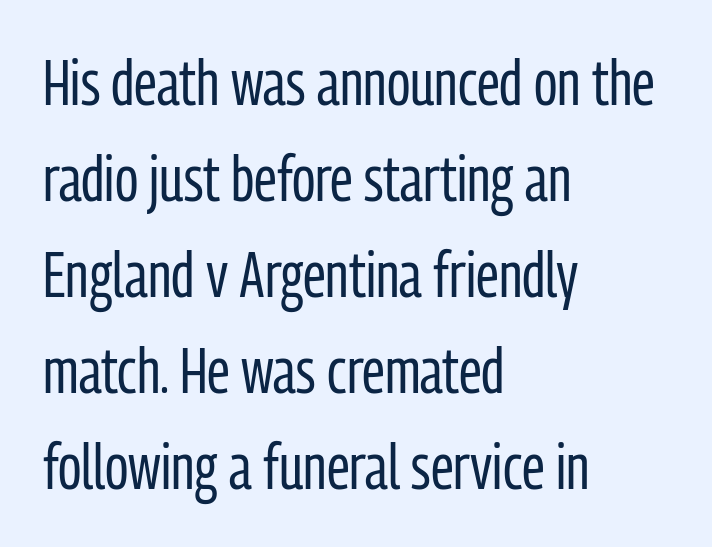
The image shows 64 px regular-weight, condensed sans-serif type, upright; set left-aligned, normal line spacing (1.5x), normal letter spacing, not underlined; low stroke contrast and a medium x-height.
